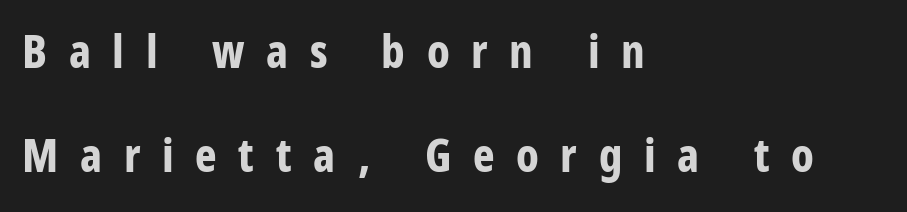
The image shows 46 px bold, condensed sans-serif type, upright; set left-aligned, loose line spacing (2.26x), unusually wide letter spacing (+0.47 em), not underlined; low stroke contrast and a large x-height.
